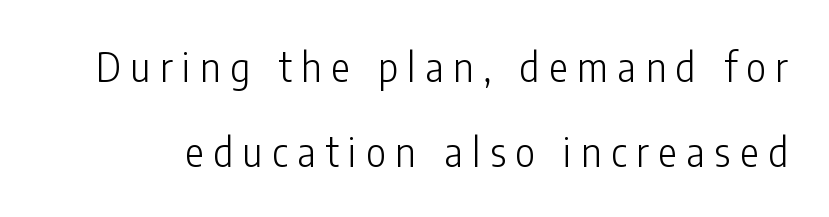
{"serif": "no", "italic": "no", "bold": "no", "weight": "light", "width": "condensed", "stroke_contrast": "low", "x_height": "medium", "monospaced": "no", "underline": "no", "line_spacing": "loose", "line_spacing_ratio": 2.17, "letter_spacing": "wide", "letter_spacing_em": 0.25, "glyph_px": 39}
